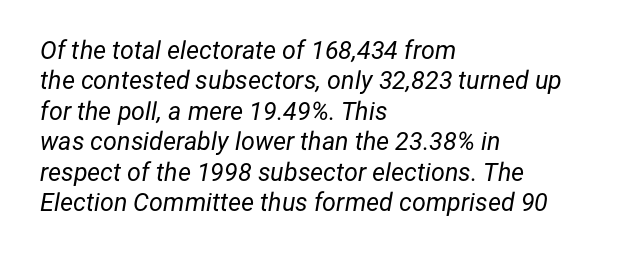
Style check: oblique. The specimen omits any rule beneath the text block's lines. On a weight scale, this lands at 450 or below. The compositor pushed each line to the left boundary.
